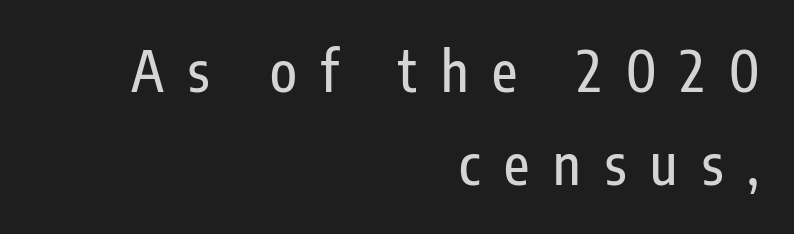
Q: Is the text italic (slanted)? A: No, it is upright.
Q: Is the typeface a serif or a sans-serif typeface? A: Sans-serif.
Q: Is the text underlined? A: No.
Q: How is the paragraph aligned? A: Right-aligned.
Q: Is the spacing between letters normal or unusually wide? A: Unusually wide.
Q: Is the spacing between lines tight, normal or loose? A: Normal.
Q: Width (condensed, normal, or wide)? A: Condensed.
Q: Stroke contrast? A: Low.
Q: x-height? A: Medium.
Q: Monospaced? A: No.
